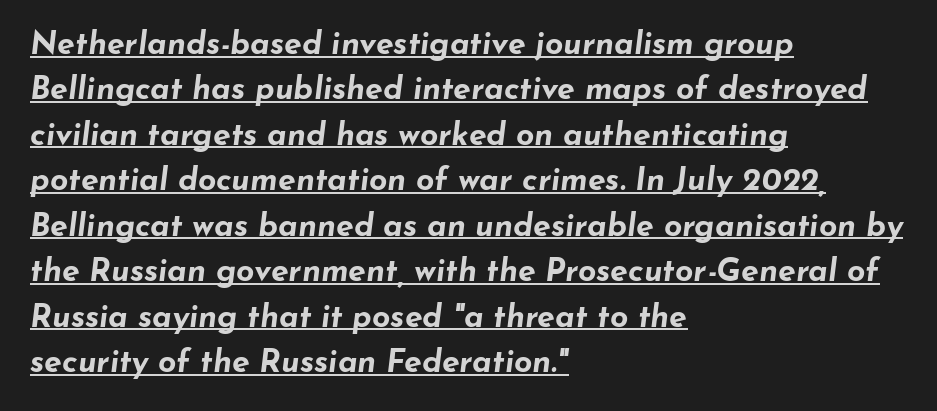
{"italic": "yes", "lean": "right", "slant_degrees": 7, "bold": "yes", "weight": "bold", "width": "wide", "stroke_contrast": "low", "x_height": "small", "monospaced": "no", "underline": "yes", "align": "left", "line_spacing": "normal", "line_spacing_ratio": 1.42, "letter_spacing": "normal", "letter_spacing_em": 0.0, "glyph_px": 32}
